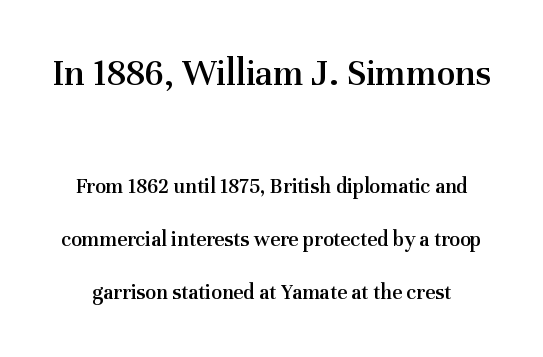
Q: Is the text bold? A: Semi-bold.
Q: Is the text italic (slanted)? A: No, it is upright.
Q: Is the typeface a serif or a sans-serif typeface? A: Serif.
Q: Is the text underlined? A: No.
Q: Is the spacing between letters normal or unusually wide? A: Normal.
Q: Is the spacing between lines tight, normal or loose? A: Loose.
Q: Which block of text is set in a larger size, the first (top) or the second (bottom)? A: The first (top) one.
Q: Width (condensed, normal, or wide)? A: Normal.
Q: Stroke contrast? A: Medium.
Q: x-height? A: Medium.
Q: Monospaced? A: No.
